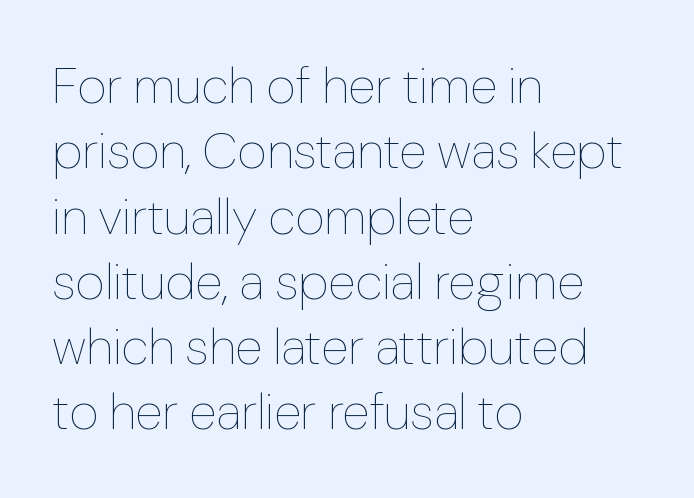
The image shows 51 px thin type, upright; set left-aligned, normal line spacing (1.28x), normal letter spacing, not underlined; low stroke contrast and a medium x-height.
